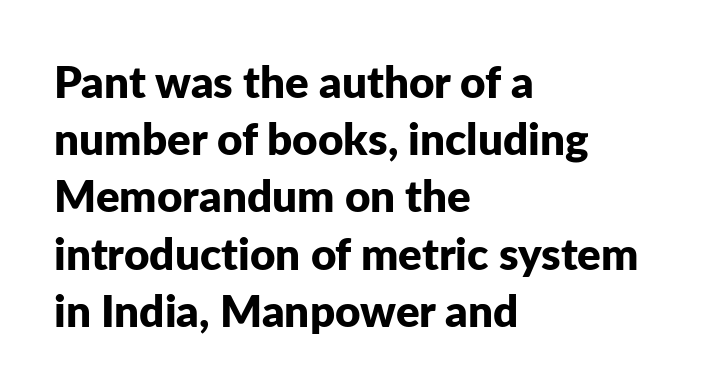
The image shows 44 px bold sans-serif type, upright; set left-aligned, normal line spacing (1.3x), normal letter spacing, not underlined; low stroke contrast and a medium x-height.
